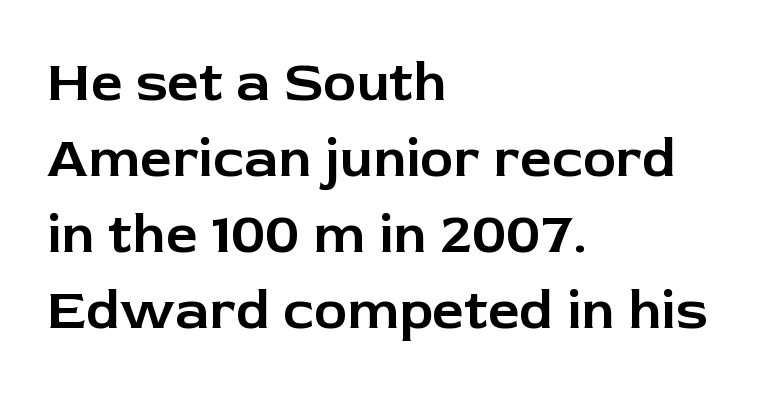
Q: Is the text italic (slanted)? A: No, it is upright.
Q: Is the typeface a serif or a sans-serif typeface? A: Sans-serif.
Q: Is the text underlined? A: No.
Q: How is the paragraph aligned? A: Left-aligned.
Q: Is the spacing between letters normal or unusually wide? A: Normal.
Q: Is the spacing between lines tight, normal or loose? A: Normal.
Q: Width (condensed, normal, or wide)? A: Normal.
Q: Stroke contrast? A: Low.
Q: x-height? A: Medium.
Q: Monospaced? A: No.
